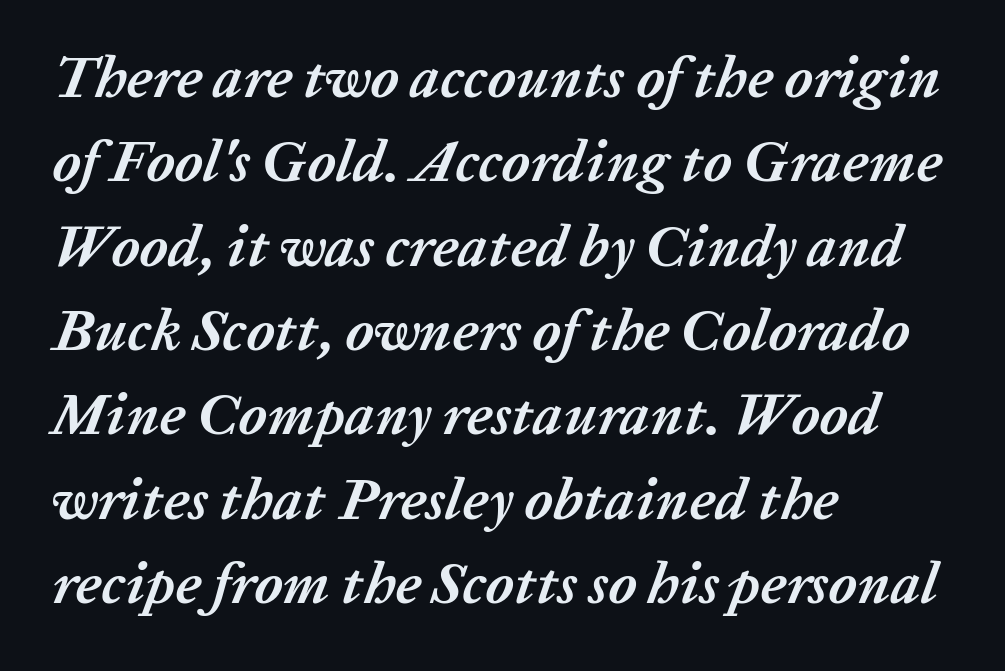
The image shows 59 px semibold type, italic (leaning right); set left-aligned, normal line spacing (1.43x), normal letter spacing, not underlined; low stroke contrast and a medium x-height.
